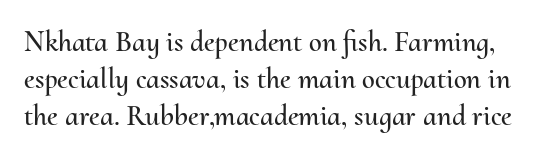
{"italic": "no", "width": "normal", "stroke_contrast": "medium", "x_height": "small", "monospaced": "no", "underline": "no", "line_spacing": "normal", "line_spacing_ratio": 1.28, "letter_spacing": "normal", "letter_spacing_em": 0.0, "glyph_px": 29}
